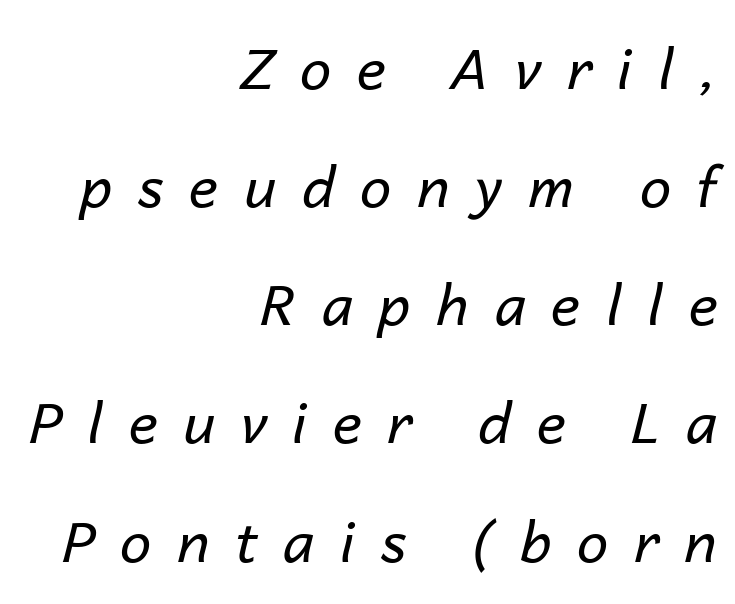
The rag falls on the left side of this text block. Note the varied advance widths — an 'i' is clearly narrower than an 'm'. Underline: absent. The gaps between neighbouring characters are conspicuously large. Letters have the restrained weight of plain body copy at most. Regarding leading, the lines here are spaced well apart.
